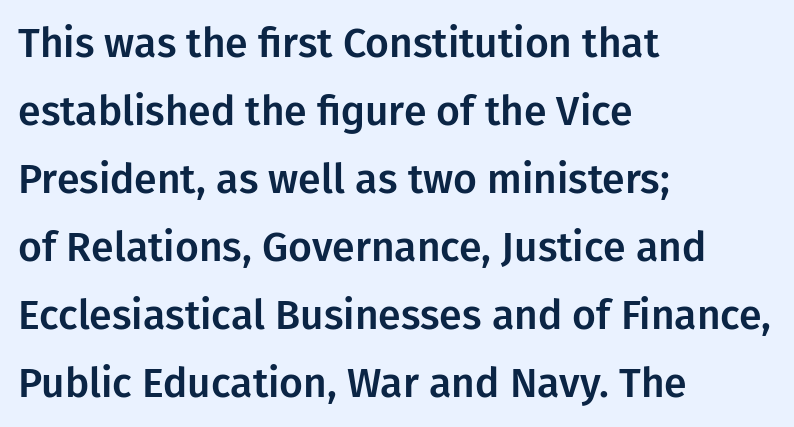
Q: Is the text italic (slanted)? A: No, it is upright.
Q: Is the typeface a serif or a sans-serif typeface? A: Sans-serif.
Q: Is the text underlined? A: No.
Q: How is the paragraph aligned? A: Left-aligned.
Q: Is the spacing between letters normal or unusually wide? A: Normal.
Q: Is the spacing between lines tight, normal or loose? A: Normal.
Q: Width (condensed, normal, or wide)? A: Normal.
Q: Stroke contrast? A: Low.
Q: x-height? A: Medium.
Q: Monospaced? A: No.
